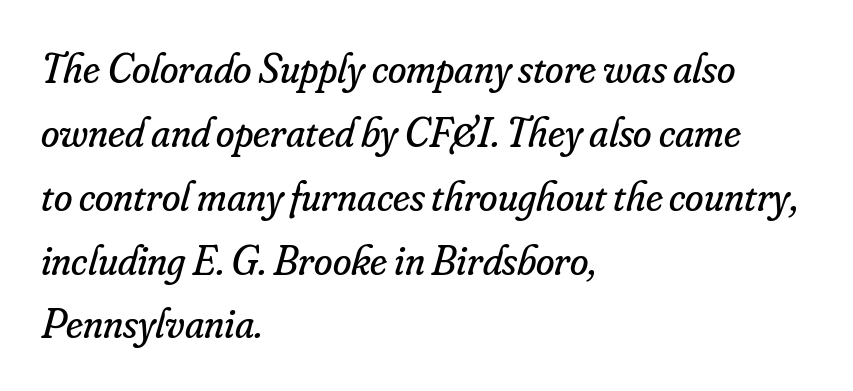
The image shows 42 px regular-weight serif type, italic (leaning right); set left-aligned, normal line spacing (1.52x), normal letter spacing, not underlined; low stroke contrast and a small x-height.
